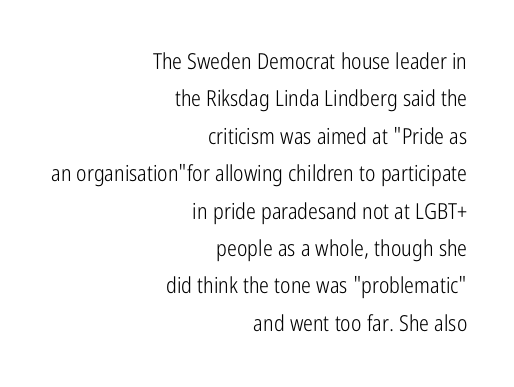
The image shows 22 px text type, upright; set right-aligned, normal line spacing (1.7x), normal letter spacing, not underlined.
